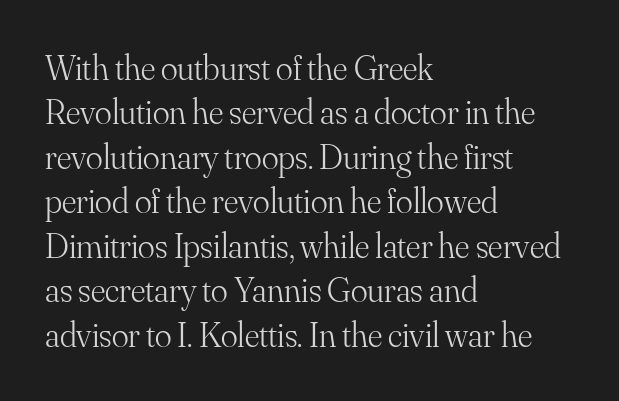
In CSS terms this would be text-align: left. Nope, not italic — everything's standing straight. Observe the ordinary spacing: letters are neighbours, not strangers. Only glyphs here, with clear space below each row.
